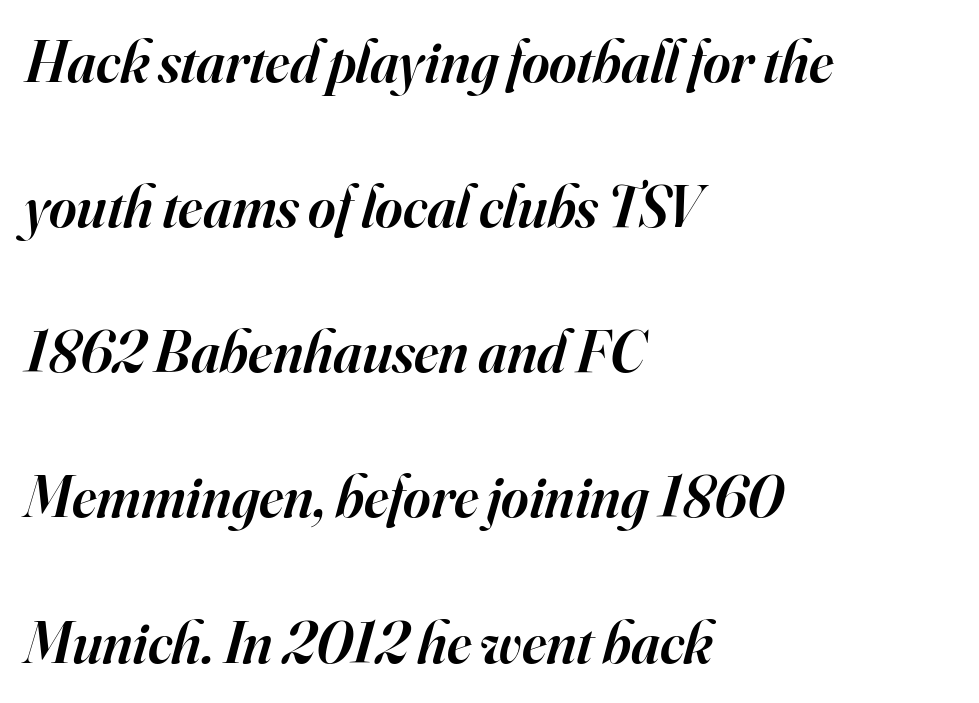
{"serif": "yes", "italic": "yes", "lean": "right", "slant_degrees": 16, "bold": "semi", "weight": "semibold", "width": "normal", "stroke_contrast": "high", "x_height": "small", "monospaced": "no", "underline": "no", "align": "left", "line_spacing": "loose", "line_spacing_ratio": 2.46, "letter_spacing": "normal", "letter_spacing_em": 0.0, "glyph_px": 59}
